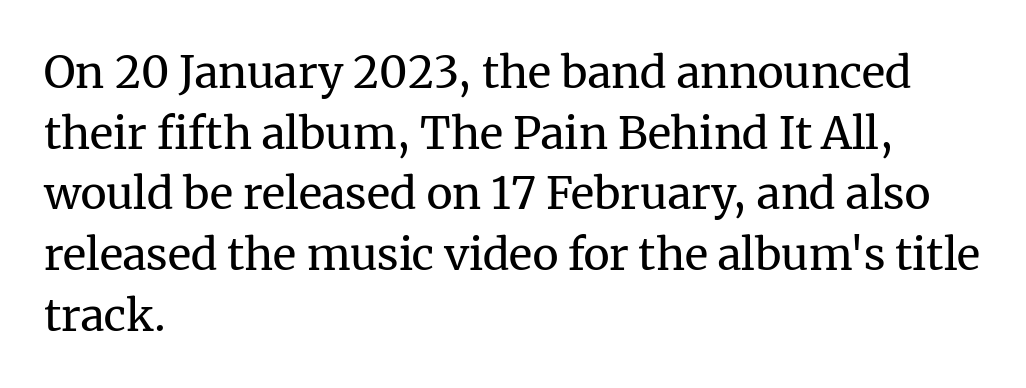
The image shows 44 px regular-weight serif type, upright; set left-aligned, normal line spacing (1.38x), normal letter spacing, not underlined; medium stroke contrast and a medium x-height.
